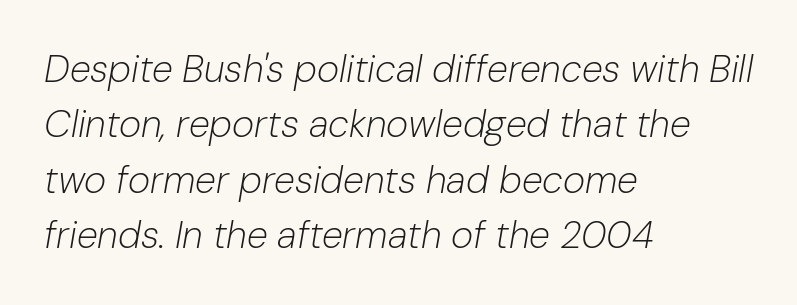
The image shows 38 px light type, italic (leaning right); set left-aligned, normal line spacing (1.46x), normal letter spacing, not underlined; low stroke contrast and a medium x-height.
